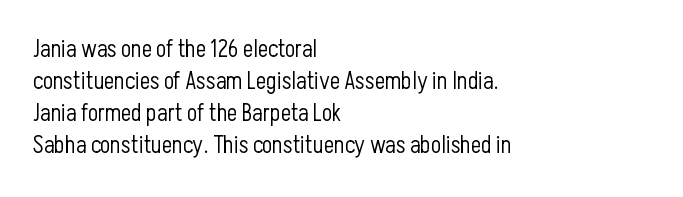
{"italic": "no", "bold": "no", "underline": "no", "align": "left", "line_spacing": "normal", "line_spacing_ratio": 1.34, "letter_spacing": "normal", "letter_spacing_em": 0.0, "glyph_px": 24}
